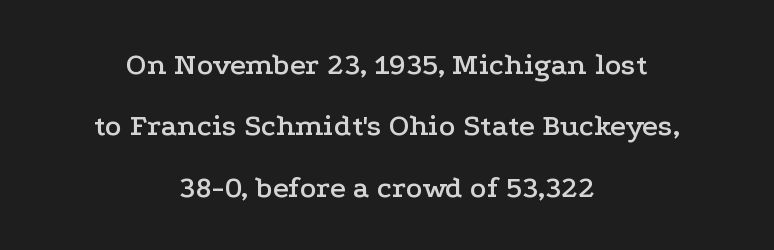
The image shows 31 px wide serif type, upright; set centered, loose line spacing (1.98x), normal letter spacing, not underlined; low stroke contrast and a medium x-height.
